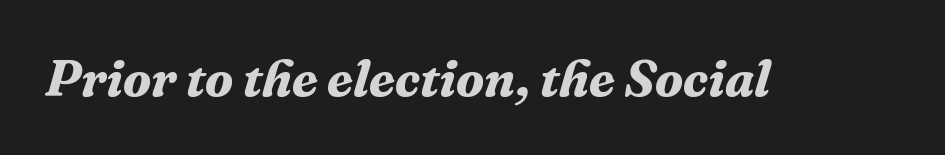
A serif font was chosen for this passage. Typesetter's note: full bold, strokes at maximum text heaviness. Character widths vary here, with narrow letters taking less room than wide ones. Posture: slanted. Inter-character spacing is left at the font's built-in metrics.
